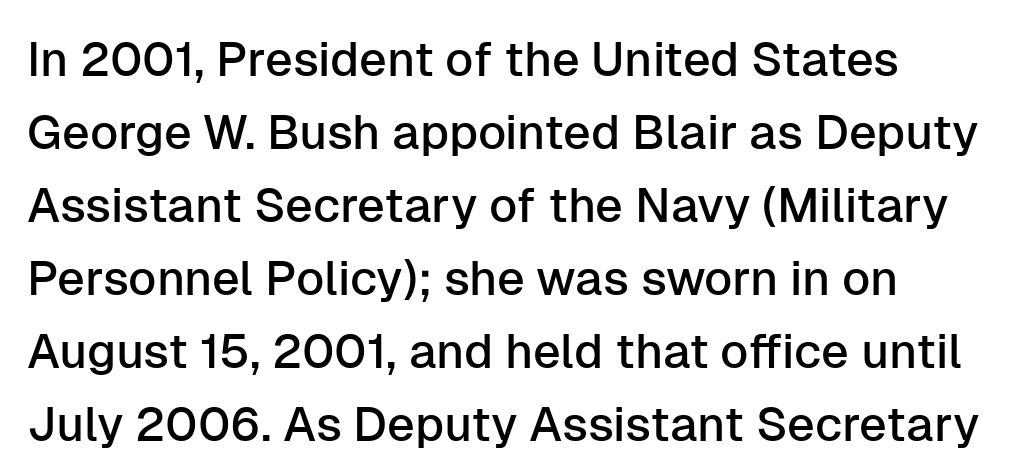
The passage shown is typed in a proportional face where columns would drift. Ascenders rise straight up at ninety degrees. Letterform terminals end flat and unadorned throughout the passage. Descenders are the only things crossing below the line. Look at the tracking — it's just the regular setting, nothing added. Is there much room between lines? A standard amount, neither cramped nor airy.
